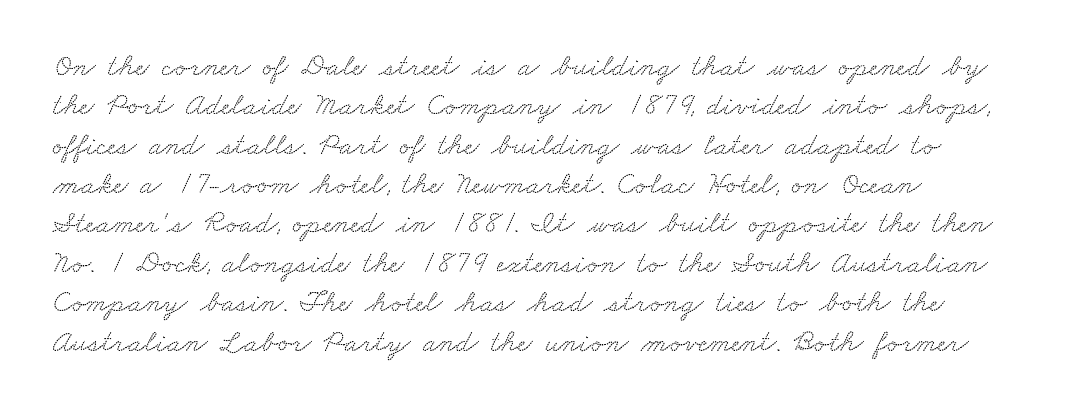
Q: Is the text underlined? A: No.
Q: How is the paragraph aligned? A: Left-aligned.
Q: Is the spacing between letters normal or unusually wide? A: Normal.
Q: Is the spacing between lines tight, normal or loose? A: Normal.
Q: Width (condensed, normal, or wide)? A: Wide.
Q: Stroke contrast? A: Low.
Q: x-height? A: Small.
Q: Monospaced? A: No.
